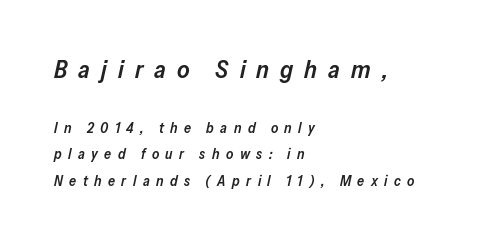
The image shows 24 px text type, italic (leaning right); set left-aligned, loose line spacing (1.9x), unusually wide letter spacing (+0.46 em), not underlined; the first (top) block is 1.71x larger.
